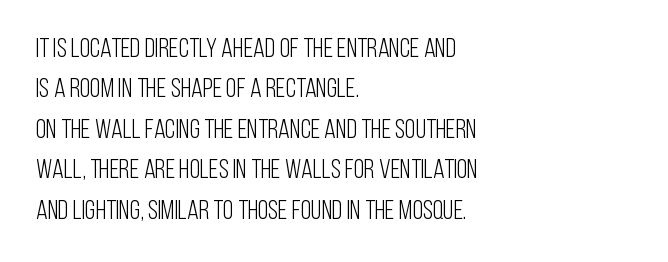
Q: Is the text bold? A: No.
Q: Is the text italic (slanted)? A: No, it is upright.
Q: Is the text underlined? A: No.
Q: How is the paragraph aligned? A: Left-aligned.
Q: Is the spacing between letters normal or unusually wide? A: Normal.
Q: Is the spacing between lines tight, normal or loose? A: Normal.
